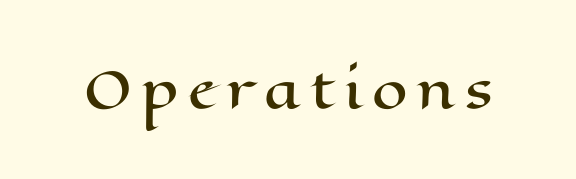
Q: Is the text italic (slanted)? A: No, it is upright.
Q: Is the text underlined? A: No.
Q: Width (condensed, normal, or wide)? A: Wide.
Q: Stroke contrast? A: High.
Q: x-height? A: Medium.
Q: Monospaced? A: No.
